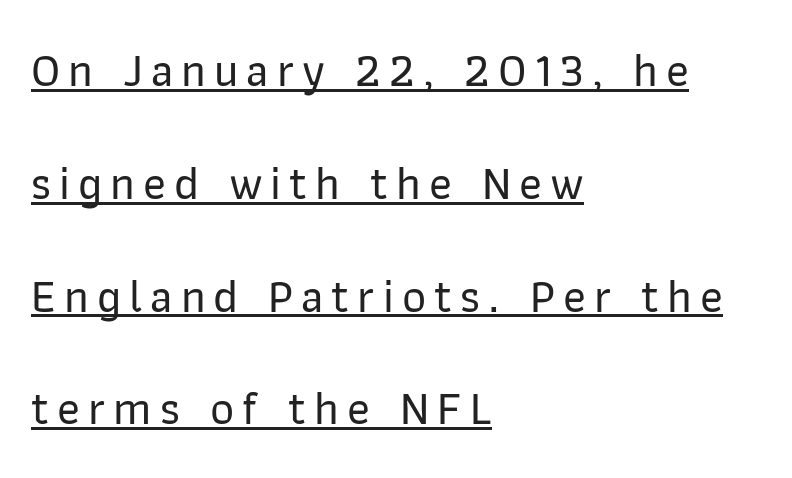
Font category for this specimen: sans-serif. Has an underline been added? It has. Spacing verdict: proportional, widths tailored to each character. Notice the wide empty band between every row — that's loose leading. Posture: straight, roman, zero tilt.
